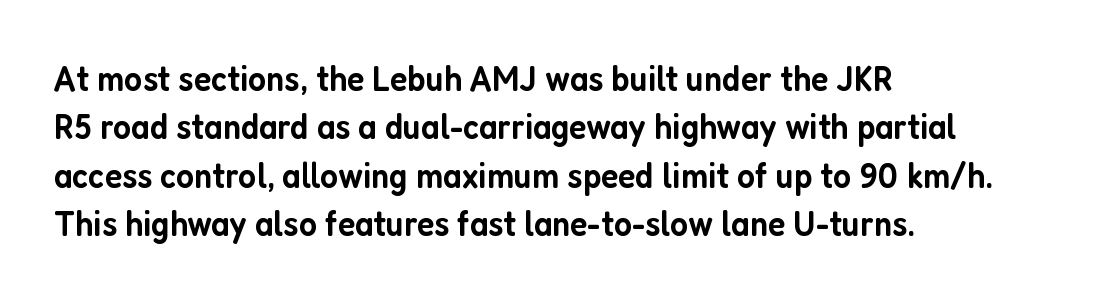
Q: Is the text bold? A: Semi-bold.
Q: Is the text italic (slanted)? A: No, it is upright.
Q: Is the typeface a serif or a sans-serif typeface? A: Sans-serif.
Q: Is the text underlined? A: No.
Q: How is the paragraph aligned? A: Left-aligned.
Q: Is the spacing between letters normal or unusually wide? A: Normal.
Q: Is the spacing between lines tight, normal or loose? A: Normal.
Q: Width (condensed, normal, or wide)? A: Condensed.
Q: Stroke contrast? A: Low.
Q: x-height? A: Medium.
Q: Monospaced? A: No.
